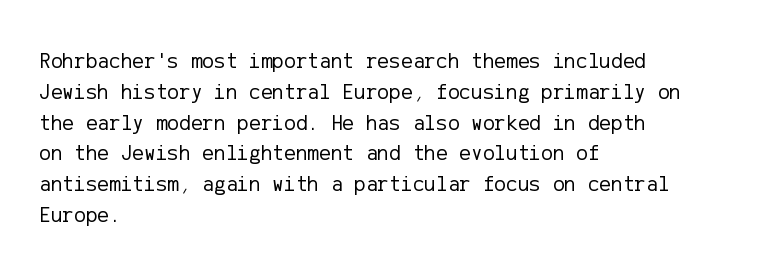
Q: Is the text bold? A: No.
Q: Is the text italic (slanted)? A: No, it is upright.
Q: Is the text underlined? A: No.
Q: How is the paragraph aligned? A: Left-aligned.
Q: Is the spacing between letters normal or unusually wide? A: Normal.
Q: Is the spacing between lines tight, normal or loose? A: Normal.
